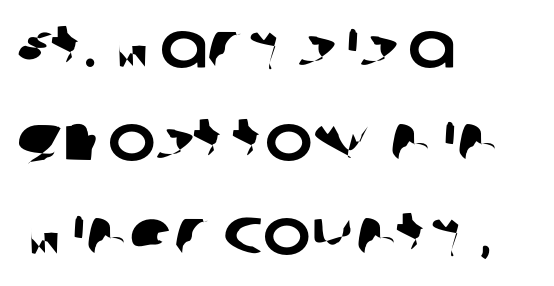
The image shows 64 px sans-serif type; set left-aligned, normal line spacing (1.46x), normal letter spacing, not underlined; low stroke contrast and a large x-height.
